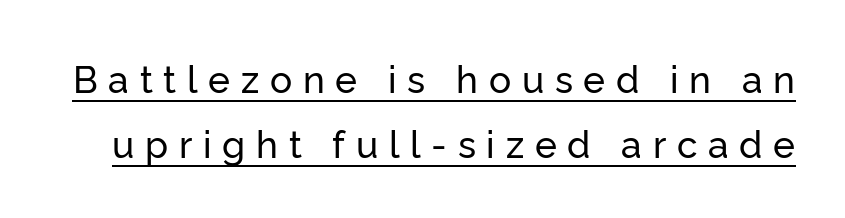
Are there feet on the stems? There aren't — it's a sans. Here the glyphs are tracked loosely, breaking word shapes into spaced letters. Has an underline been added? It has. Do the characters align in a grid? No, the font is proportional. If you drew a line through each stem, it would be perfectly vertical.
